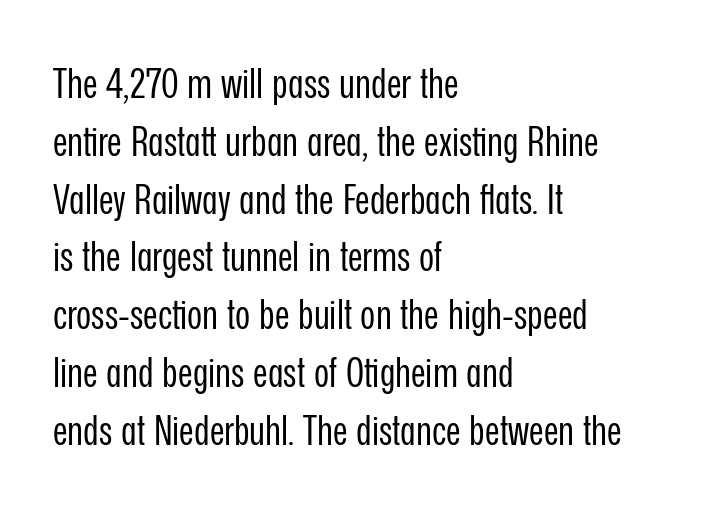
Every row of glyphs begins at an identical x-position on the left. If you measured baseline to baseline, you'd find a middling distance. Check where the strokes stop: nothing finishes them off — pure sans. Rule under the text: the space is simply empty.
